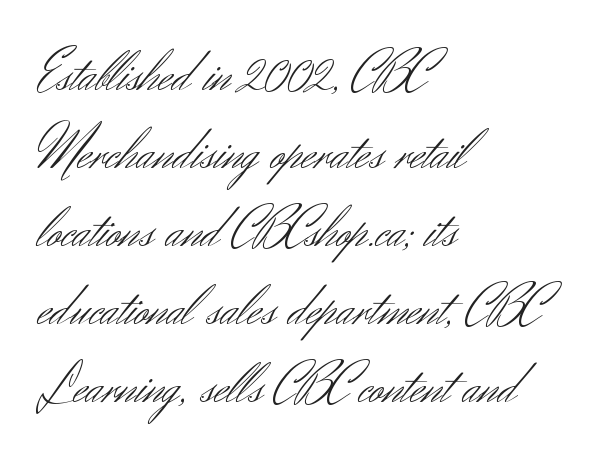
The image shows 57 px light sans-serif type; set left-aligned, normal line spacing (1.37x), normal letter spacing, not underlined; medium stroke contrast and a small x-height.
